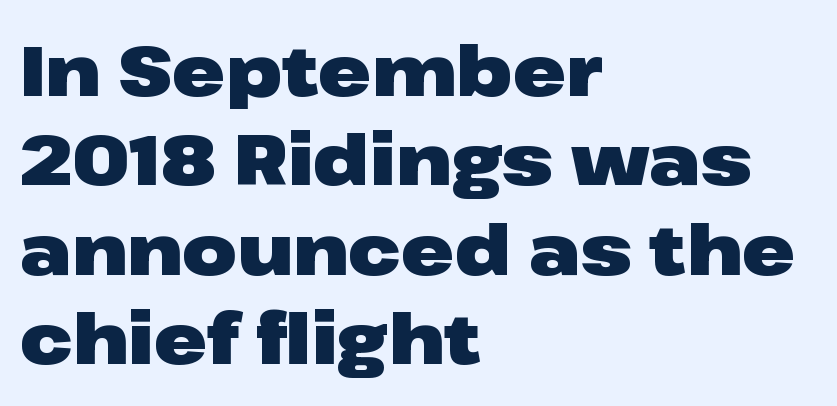
{"serif": "no", "italic": "no", "bold": "yes", "weight": "heavy", "width": "wide", "stroke_contrast": "low", "x_height": "medium", "monospaced": "no", "underline": "no", "align": "left", "line_spacing": "normal", "line_spacing_ratio": 1.26, "letter_spacing": "normal", "letter_spacing_em": 0.0, "glyph_px": 71}
